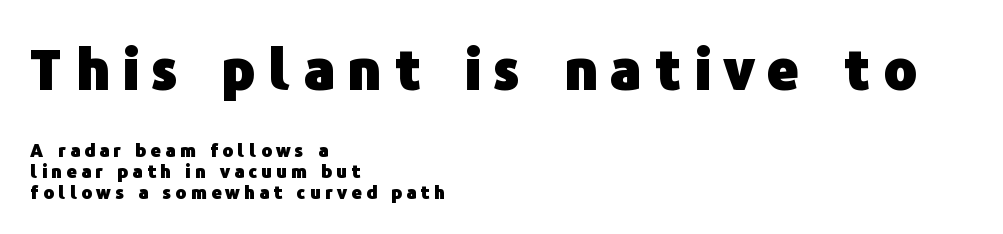
{"serif": "no", "italic": "no", "bold": "yes", "weight": "heavy", "width": "normal", "stroke_contrast": "low", "x_height": "medium", "monospaced": "no", "underline": "no", "align": "left", "line_spacing": "tight", "line_spacing_ratio": 1.15, "letter_spacing": "wide", "letter_spacing_em": 0.24, "larger_block": "first", "size_ratio": 3.06, "glyph_px": 55}
